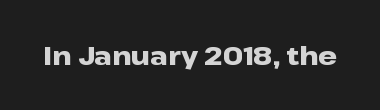
The image shows 26 px bold type, upright; set normal letter spacing, not underlined.
